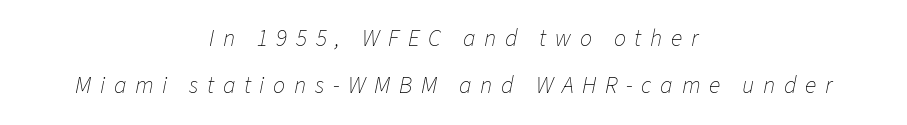
{"italic": "yes", "lean": "right", "slant_degrees": 11, "bold": "no", "underline": "no", "align": "center", "line_spacing": "loose", "line_spacing_ratio": 1.97, "letter_spacing": "wide", "letter_spacing_em": 0.36, "glyph_px": 24}
